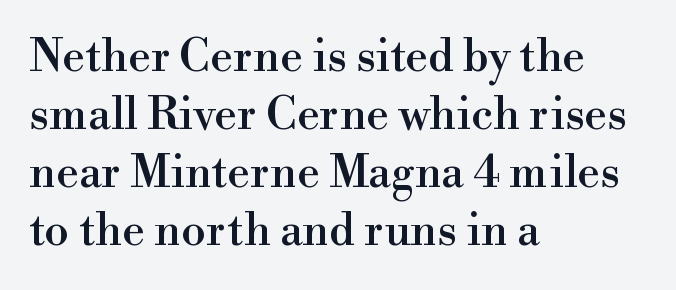
Q: Is the text italic (slanted)? A: No, it is upright.
Q: Is the typeface a serif or a sans-serif typeface? A: Serif.
Q: Is the text underlined? A: No.
Q: How is the paragraph aligned? A: Left-aligned.
Q: Is the spacing between letters normal or unusually wide? A: Normal.
Q: Is the spacing between lines tight, normal or loose? A: Normal.
Q: Width (condensed, normal, or wide)? A: Normal.
Q: x-height? A: Small.
Q: Monospaced? A: No.
